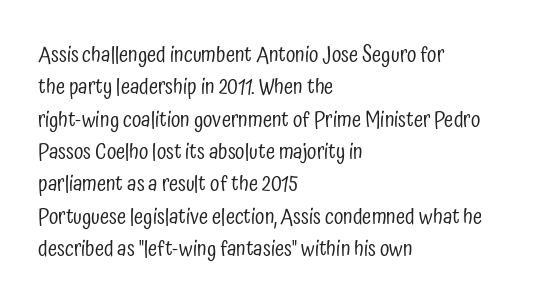
The image shows 21 px text type, upright; set left-aligned, normal line spacing (1.54x), normal letter spacing, not underlined.
